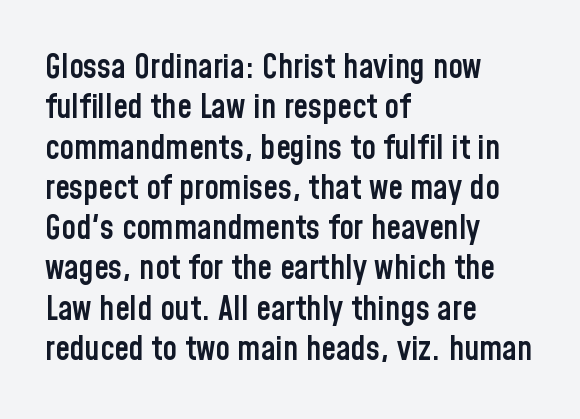
{"serif": "no", "italic": "no", "bold": "semi", "weight": "semibold", "width": "condensed", "stroke_contrast": "low", "x_height": "medium", "monospaced": "no", "underline": "no", "align": "left", "line_spacing_ratio": 1.22, "letter_spacing": "normal", "letter_spacing_em": 0.0, "glyph_px": 33}
